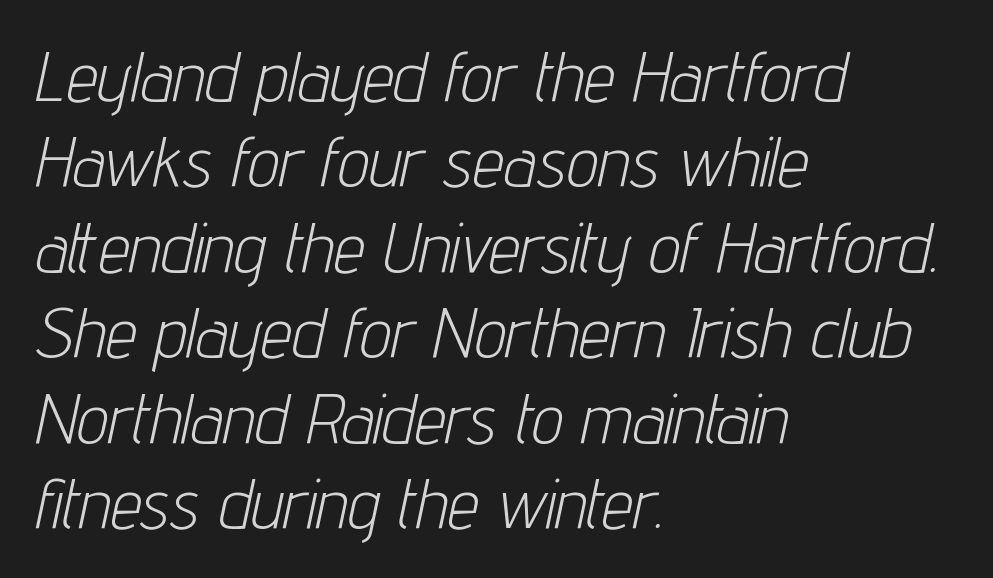
The image shows 70 px light, condensed type, italic (leaning right); set left-aligned, line spacing 1.22x, normal letter spacing, not underlined; low stroke contrast and a medium x-height.
